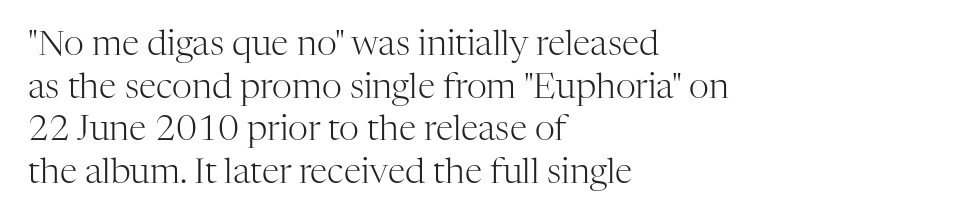
{"serif": "yes", "italic": "no", "bold": "no", "weight": "light", "width": "normal", "stroke_contrast": "high", "x_height": "medium", "monospaced": "no", "underline": "no", "align": "left", "line_spacing_ratio": 1.22, "letter_spacing": "normal", "letter_spacing_em": 0.0, "glyph_px": 35}
